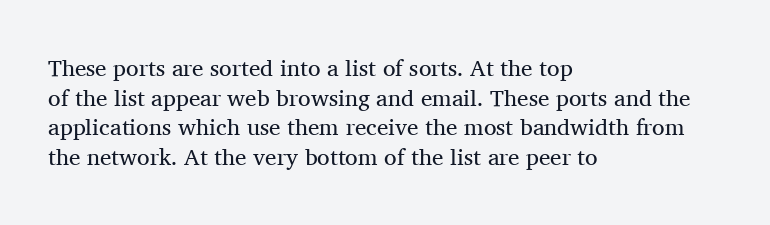
{"italic": "no", "bold": "no", "underline": "no", "align": "left", "line_spacing": "normal", "line_spacing_ratio": 1.29, "letter_spacing": "normal", "letter_spacing_em": 0.0, "glyph_px": 23}
